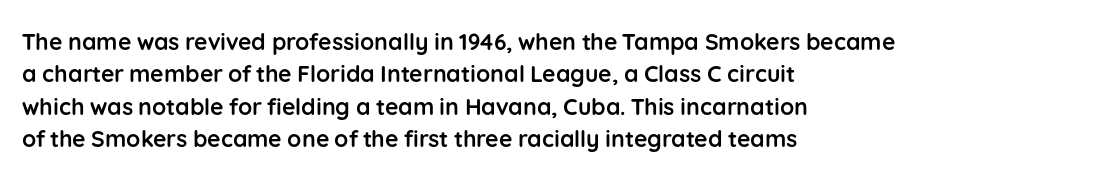
The space directly below the letters is spotless. A dark, heavy texture on the line: the type is bold. Every row of glyphs begins at an identical x-position on the left. Posture: vertical.
